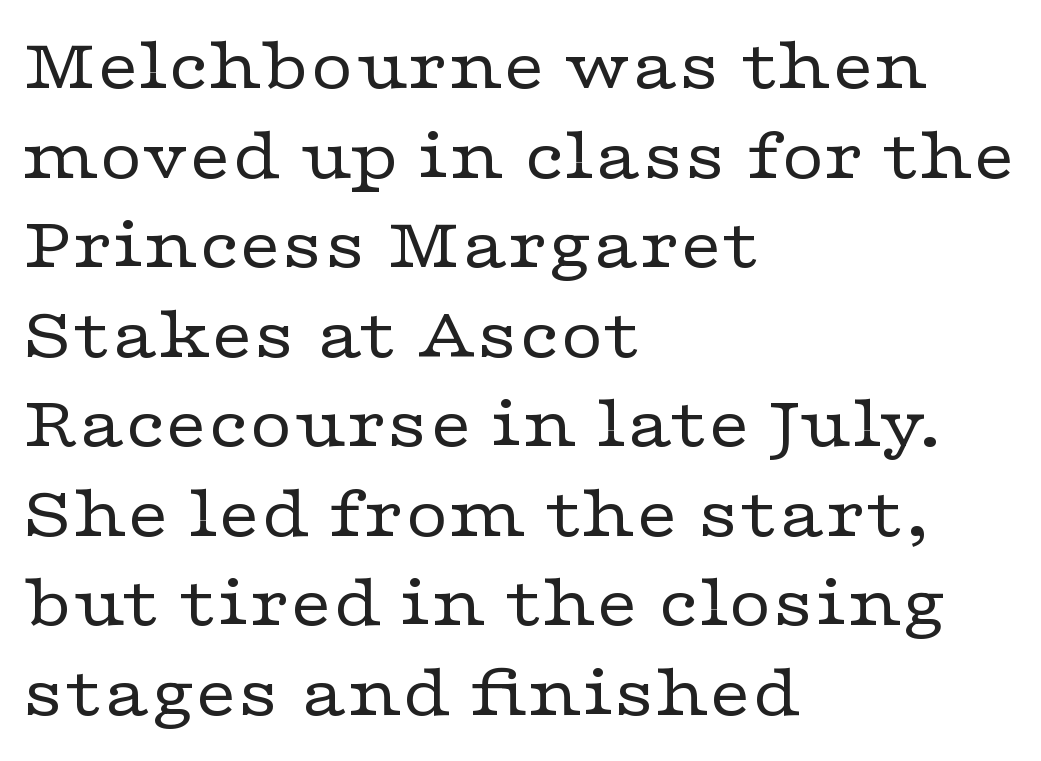
Q: Is the text bold? A: No.
Q: Is the text italic (slanted)? A: No, it is upright.
Q: Is the typeface a serif or a sans-serif typeface? A: Serif.
Q: Is the text underlined? A: No.
Q: How is the paragraph aligned? A: Left-aligned.
Q: Is the spacing between letters normal or unusually wide? A: Normal.
Q: Width (condensed, normal, or wide)? A: Wide.
Q: Stroke contrast? A: Low.
Q: x-height? A: Medium.
Q: Monospaced? A: No.
